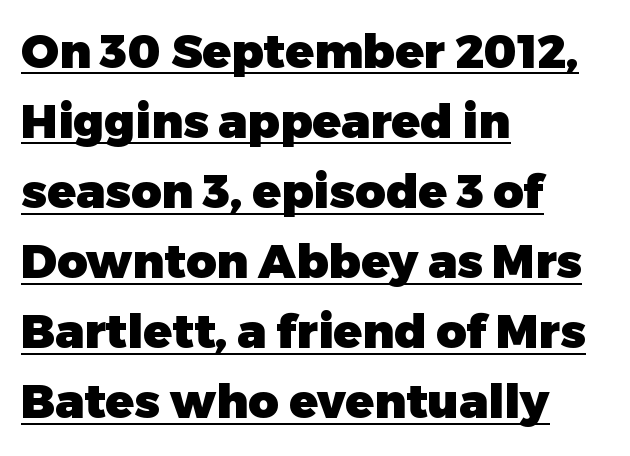
Stroke thickness is high; the sample reads as a true bold. What's the leading like? Ordinary, nothing unusual. A student would call this left alignment; a typographer would say flush left, rag right. What kind of face is this? One without serifs — a sans. The line texture is even and compact thanks to regular tracking. The passage shown is typed in a proportional face where columns would drift.
